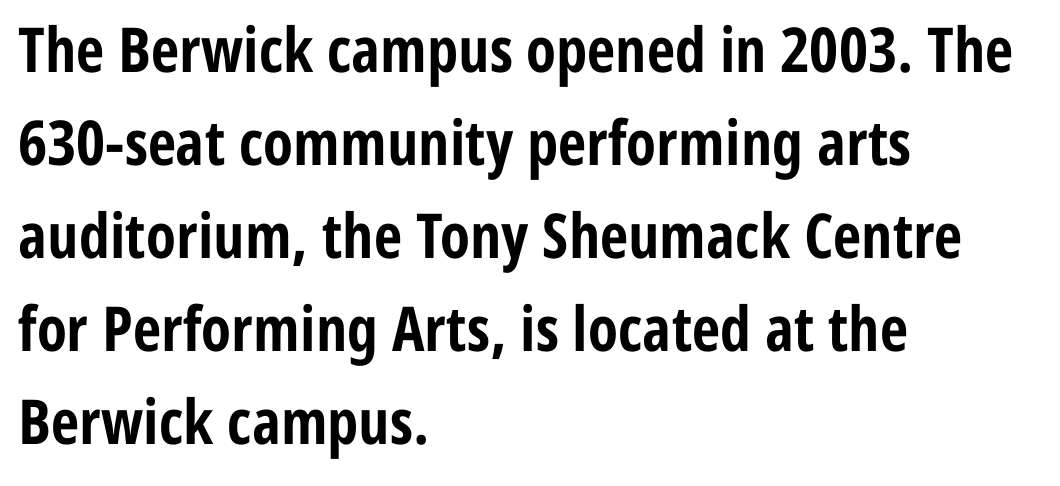
{"serif": "no", "italic": "no", "bold": "yes", "weight": "bold", "width": "condensed", "stroke_contrast": "low", "x_height": "medium", "monospaced": "no", "underline": "no", "align": "left", "line_spacing": "normal", "line_spacing_ratio": 1.5, "letter_spacing": "normal", "letter_spacing_em": 0.0, "glyph_px": 62}
